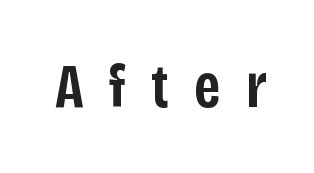
Q: Is the text bold? A: Semi-bold.
Q: Is the text italic (slanted)? A: No, it is upright.
Q: Is the typeface a serif or a sans-serif typeface? A: Sans-serif.
Q: Is the text underlined? A: No.
Q: Is the spacing between letters normal or unusually wide? A: Unusually wide.
Q: Width (condensed, normal, or wide)? A: Condensed.
Q: Stroke contrast? A: Low.
Q: x-height? A: Large.
Q: Monospaced? A: No.
